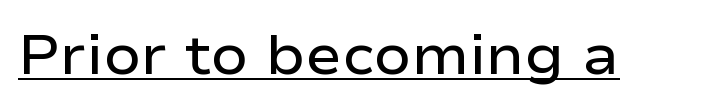
The image shows 55 px semibold, wide sans-serif type, upright; set normal letter spacing, underlined; low stroke contrast and a medium x-height.
